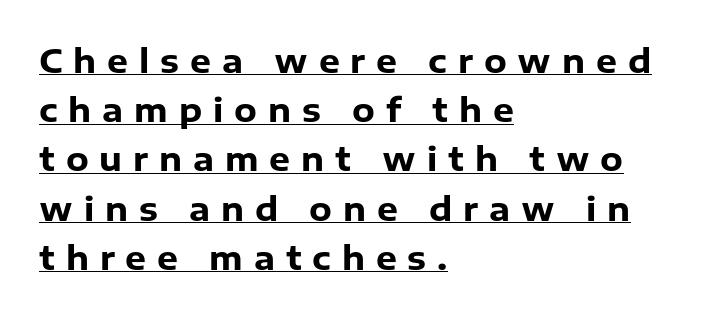
The rendering uses a moderate line-height, typical for paragraphs. As a designer I'd log this as weight 700, bold. Like a heading marked for emphasis, these lines bear an underscore. The lettering stays uniformly vertical, giving the passage a roman look. Grotesque or geometric, the face here clearly has no serifs.
